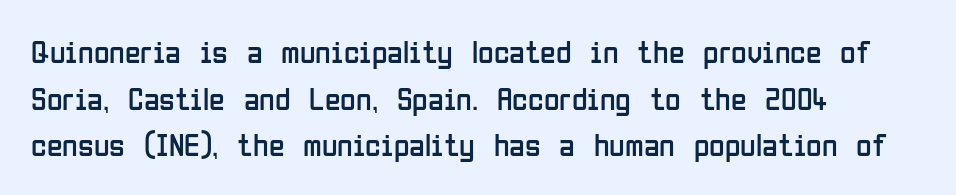
The lettering stays uniformly vertical, giving the passage a roman look. Tracking value appears to be zero — textbook default spacing. Each letter keeps its own natural width here, so spacing adapts to shape. Anything drawn beneath the words? Only blank space.
